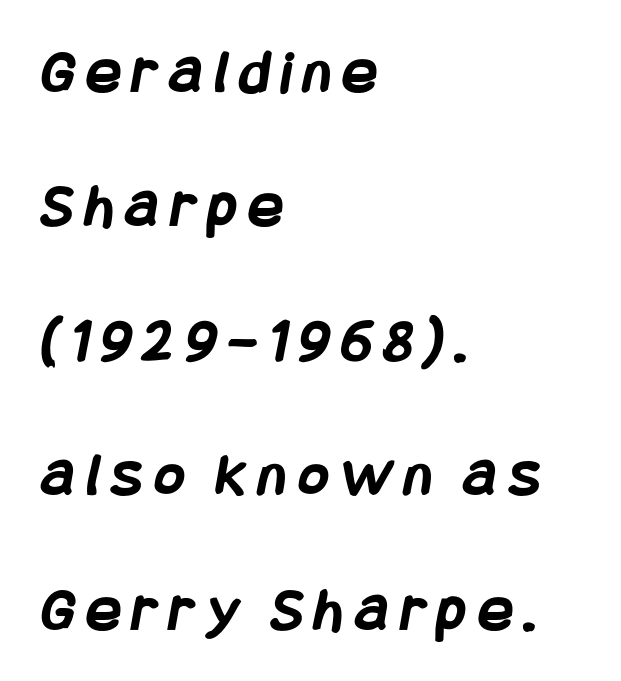
{"serif": "no", "bold": "yes", "weight": "semibold", "width": "condensed", "stroke_contrast": "low", "x_height": "large", "underline": "no", "align": "left", "line_spacing": "loose", "line_spacing_ratio": 2.1, "glyph_px": 64}
